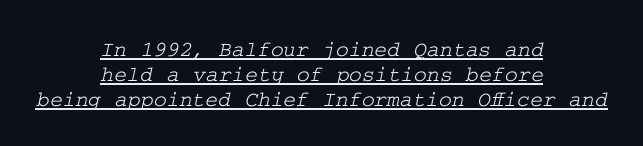
Q: Is the text underlined? A: Yes.
Q: How is the paragraph aligned? A: Centered.
Q: Is the spacing between letters normal or unusually wide? A: Normal.
Q: Is the spacing between lines tight, normal or loose? A: Tight.
